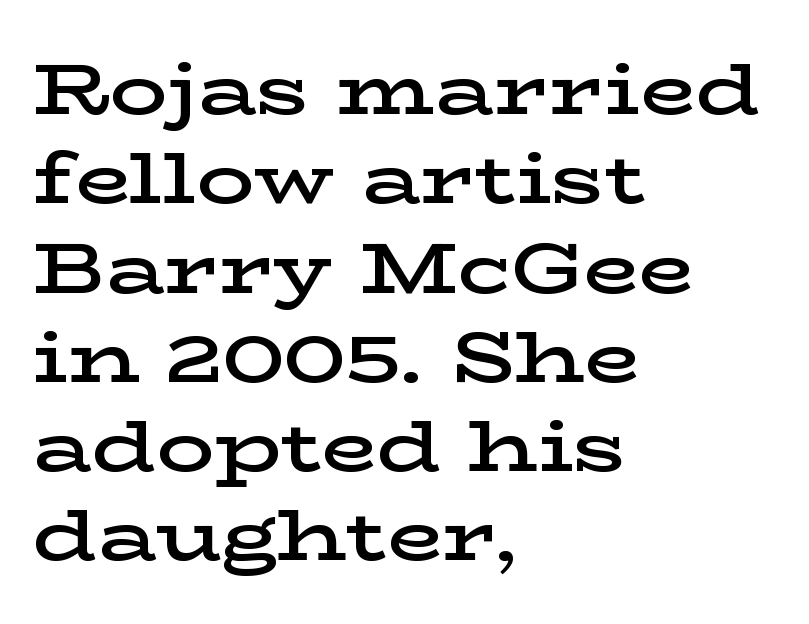
{"serif": "yes", "italic": "no", "bold": "semi", "weight": "semibold", "width": "wide", "stroke_contrast": "low", "x_height": "medium", "monospaced": "no", "underline": "no", "align": "left", "line_spacing_ratio": 1.24, "letter_spacing": "normal", "letter_spacing_em": 0.0, "glyph_px": 72}
